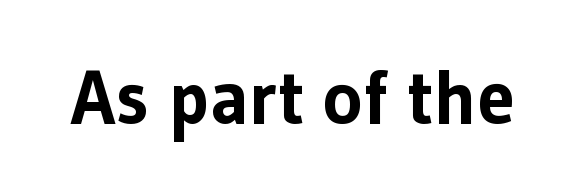
Q: Is the text bold? A: Yes.
Q: Is the text italic (slanted)? A: No, it is upright.
Q: Is the typeface a serif or a sans-serif typeface? A: Sans-serif.
Q: Is the text underlined? A: No.
Q: Is the spacing between letters normal or unusually wide? A: Normal.
Q: Width (condensed, normal, or wide)? A: Normal.
Q: Stroke contrast? A: Low.
Q: x-height? A: Medium.
Q: Monospaced? A: No.
